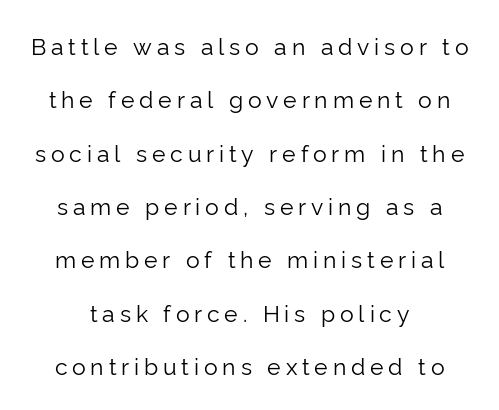
The font's upright variant was chosen for this text. One-word summary of the alignment: center. A typesetter would call this heavily tracked-out type. Nobody drew a line under any word here. You could fit nearly another row in the gap between these rows. Weight: in the light-to-regular range.
